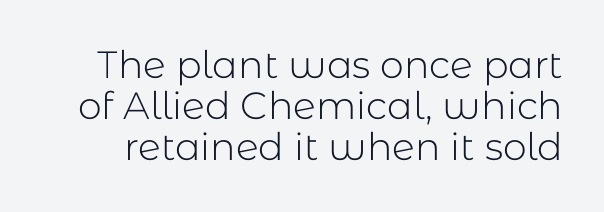
Q: Is the text bold? A: No.
Q: Is the text italic (slanted)? A: No, it is upright.
Q: Is the typeface a serif or a sans-serif typeface? A: Sans-serif.
Q: Is the text underlined? A: No.
Q: Is the spacing between letters normal or unusually wide? A: Normal.
Q: Is the spacing between lines tight, normal or loose? A: Tight.
Q: Width (condensed, normal, or wide)? A: Normal.
Q: Stroke contrast? A: Low.
Q: x-height? A: Medium.
Q: Monospaced? A: No.
